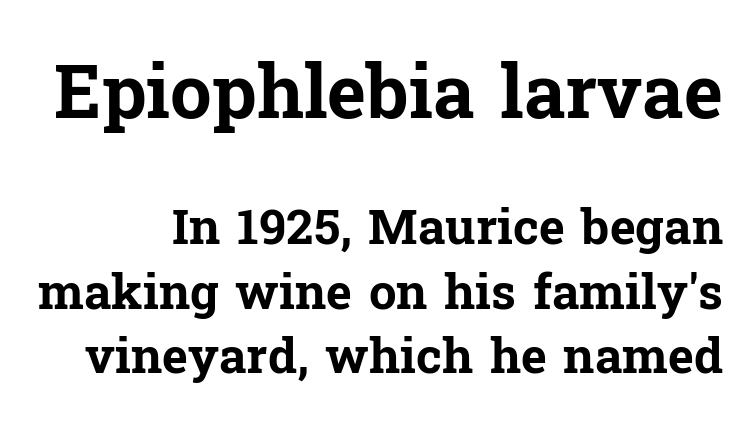
{"serif": "yes", "italic": "no", "bold": "yes", "weight": "bold", "width": "normal", "stroke_contrast": "low", "x_height": "medium", "monospaced": "no", "underline": "no", "line_spacing": "normal", "line_spacing_ratio": 1.32, "letter_spacing": "normal", "letter_spacing_em": 0.0, "larger_block": "first", "size_ratio": 1.51, "glyph_px": 74}
